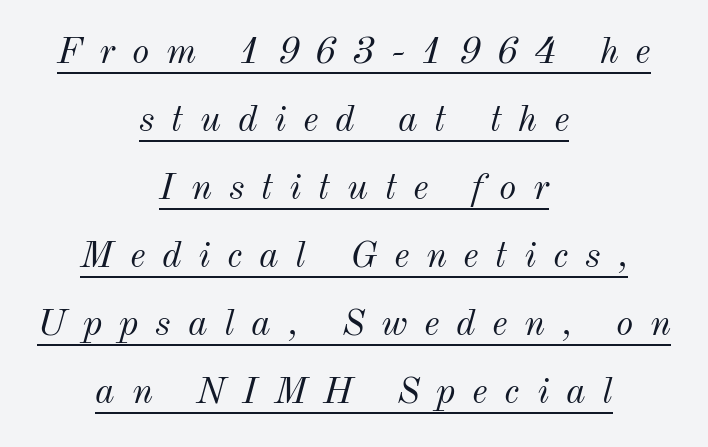
{"italic": "yes", "lean": "right", "slant_degrees": 12, "bold": "no", "weight": "light", "width": "normal", "stroke_contrast": "medium", "x_height": "small", "monospaced": "no", "underline": "yes", "align": "center", "line_spacing_ratio": 1.84, "letter_spacing": "wide", "letter_spacing_em": 0.45, "glyph_px": 37}
